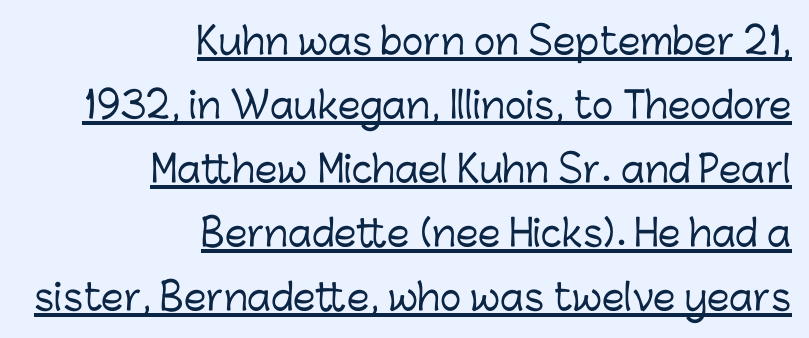
How are the letters spaced? Ordinarily, with no added tracking. The face used here is proportionally spaced, like ordinary book or web type. No italicization has been applied; the sample stays upright. Regarding serifs, this sample does without them. Check the space under the baseline: a stroke is drawn there.
